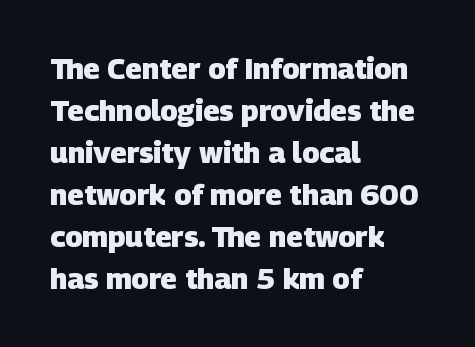
{"serif": "no", "bold": "yes", "weight": "heavy", "width": "normal", "stroke_contrast": "low", "x_height": "large", "monospaced": "no", "underline": "no", "align": "left", "line_spacing": "normal", "line_spacing_ratio": 1.45, "letter_spacing": "normal", "letter_spacing_em": 0.0, "glyph_px": 29}
